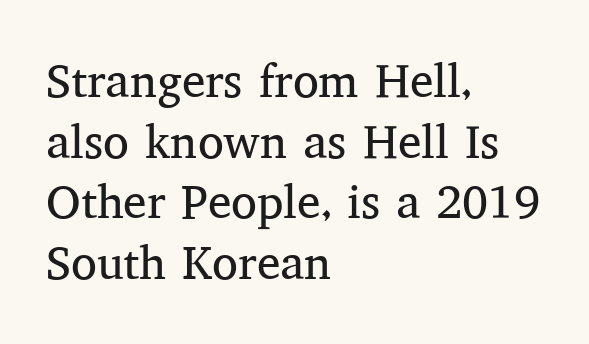
Descender tails drop into unmarked territory. No extra tracking has been applied to these lines. What's the leading like? Ordinary, nothing unusual. Layout note: lines flush left. Proportional: the letters do not fall into vertical columns.
